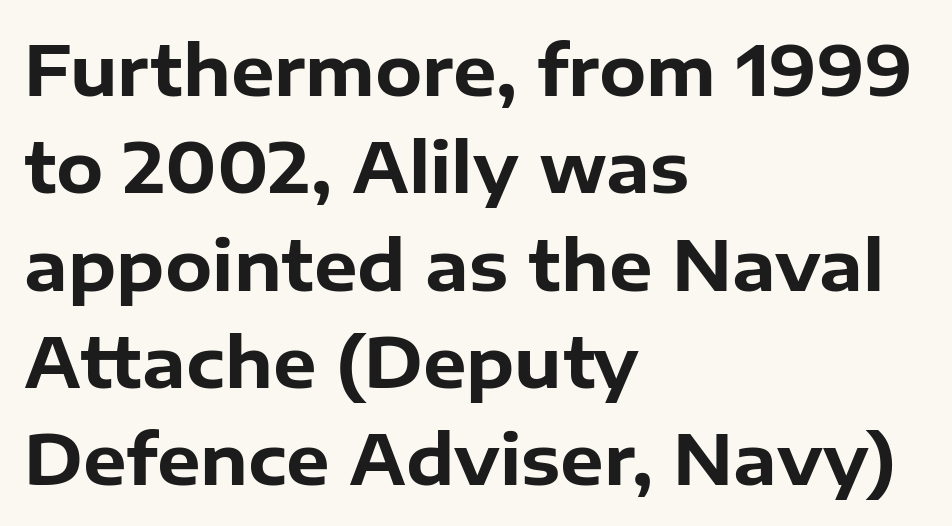
{"serif": "no", "italic": "no", "bold": "yes", "weight": "bold", "width": "normal", "stroke_contrast": "low", "x_height": "medium", "monospaced": "no", "underline": "no", "align": "left", "line_spacing": "normal", "line_spacing_ratio": 1.41, "letter_spacing": "normal", "letter_spacing_em": 0.0, "glyph_px": 69}
